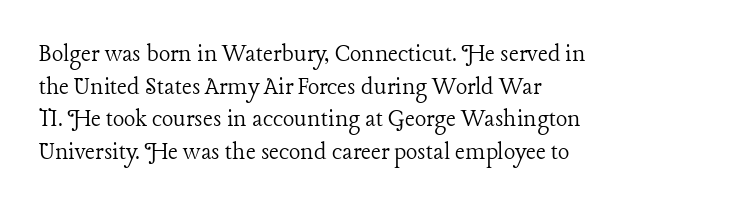
The image shows 27 px text type, upright; set left-aligned, line spacing 1.21x, normal letter spacing, not underlined.
